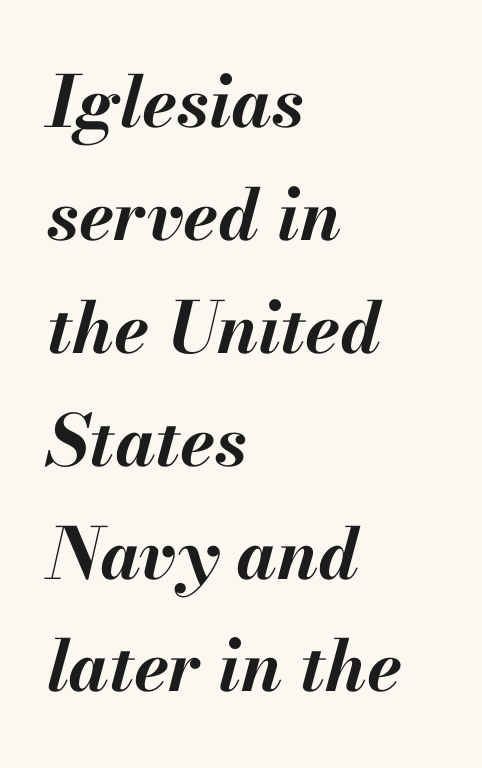
Q: Is the text bold? A: Yes.
Q: Is the text italic (slanted)? A: Yes, it leans right by about 13 degrees.
Q: Is the text underlined? A: No.
Q: How is the paragraph aligned? A: Left-aligned.
Q: Is the spacing between letters normal or unusually wide? A: Normal.
Q: Is the spacing between lines tight, normal or loose? A: Normal.
Q: Width (condensed, normal, or wide)? A: Normal.
Q: Stroke contrast? A: Medium.
Q: x-height? A: Small.
Q: Monospaced? A: No.
